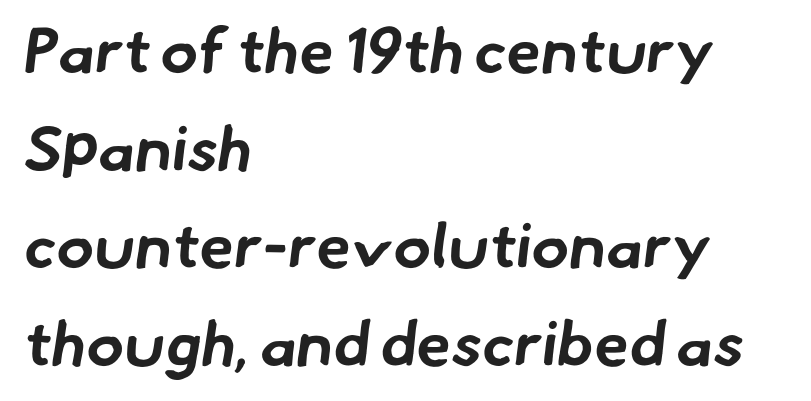
Q: Is the text bold? A: Yes.
Q: Is the typeface a serif or a sans-serif typeface? A: Sans-serif.
Q: Is the text underlined? A: No.
Q: How is the paragraph aligned? A: Left-aligned.
Q: Is the spacing between letters normal or unusually wide? A: Normal.
Q: Is the spacing between lines tight, normal or loose? A: Normal.
Q: Width (condensed, normal, or wide)? A: Normal.
Q: Stroke contrast? A: Low.
Q: x-height? A: Small.
Q: Monospaced? A: No.
